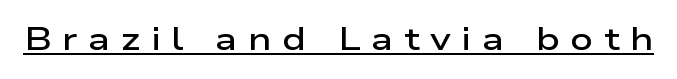
Nope, not italic — everything's standing straight. These lines carry some extra weight — a demibold, not a full bold. Spacing verdict: proportional, widths tailored to each character. The typesetter has applied underlining to the passage shown. In terms of letterspacing, this is a distinctly airy, spread setting.
